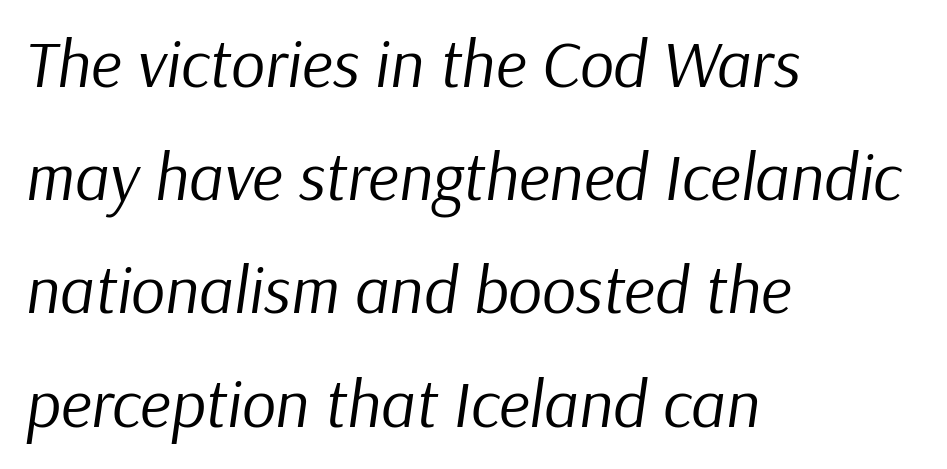
{"italic": "yes", "lean": "right", "slant_degrees": 9, "bold": "no", "weight": "regular", "width": "normal", "stroke_contrast": "low", "x_height": "medium", "monospaced": "no", "underline": "no", "align": "left", "line_spacing": "normal", "line_spacing_ratio": 1.69, "letter_spacing": "normal", "letter_spacing_em": 0.0, "glyph_px": 67}
